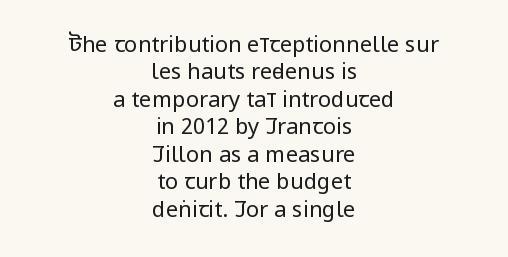
{"italic": "no", "bold": "no", "underline": "no", "align": "center", "line_spacing": "normal", "line_spacing_ratio": 1.25, "letter_spacing": "normal", "letter_spacing_em": 0.0, "glyph_px": 22}
